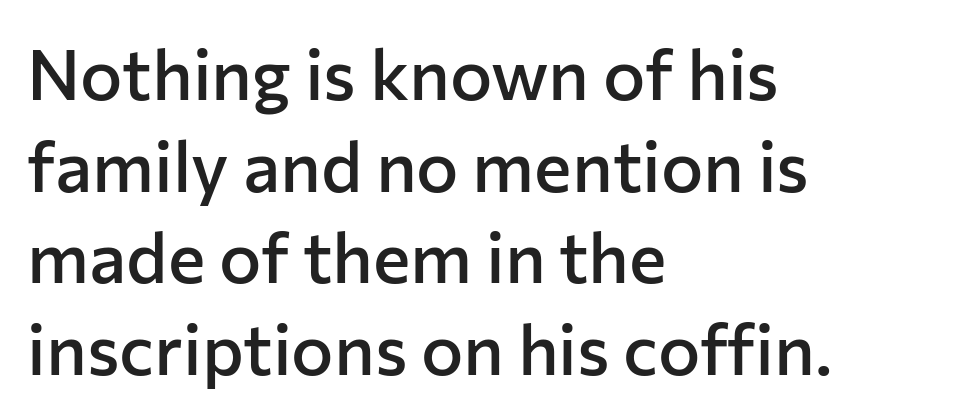
{"serif": "no", "italic": "no", "bold": "semi", "weight": "semibold", "width": "normal", "stroke_contrast": "low", "x_height": "medium", "monospaced": "no", "underline": "no", "align": "left", "line_spacing": "normal", "line_spacing_ratio": 1.29, "letter_spacing": "normal", "letter_spacing_em": 0.0, "glyph_px": 71}
